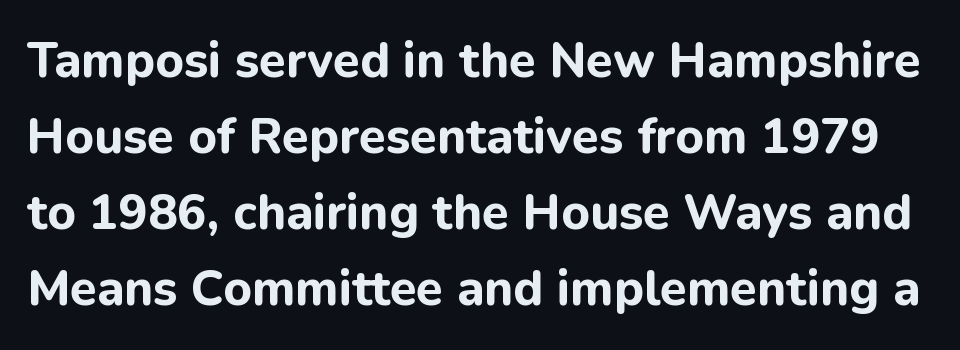
Q: Is the text bold? A: Yes.
Q: Is the text italic (slanted)? A: No, it is upright.
Q: Is the typeface a serif or a sans-serif typeface? A: Sans-serif.
Q: Is the text underlined? A: No.
Q: Is the spacing between letters normal or unusually wide? A: Normal.
Q: Is the spacing between lines tight, normal or loose? A: Normal.
Q: Width (condensed, normal, or wide)? A: Normal.
Q: Stroke contrast? A: Low.
Q: x-height? A: Medium.
Q: Monospaced? A: No.
